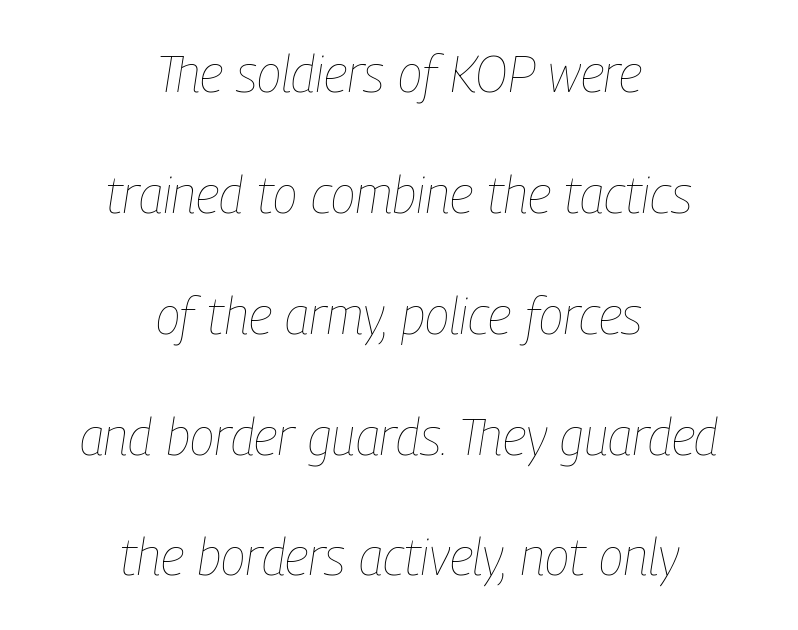
The image shows 51 px thin, condensed type, italic (leaning right); set centered, loose line spacing (2.37x), normal letter spacing, not underlined; low stroke contrast and a medium x-height.
